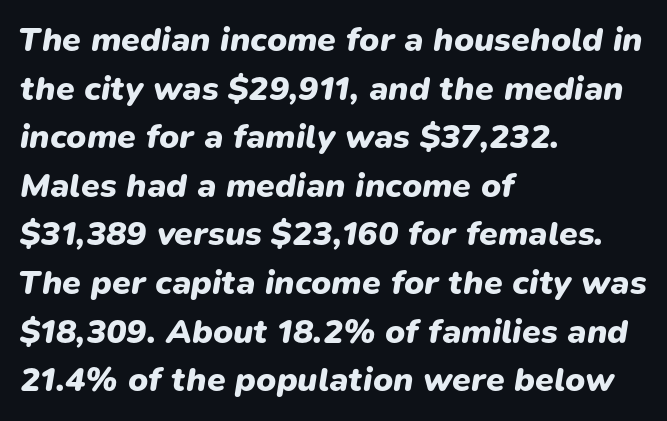
{"italic": "yes", "lean": "right", "slant_degrees": 9, "bold": "yes", "weight": "heavy", "width": "normal", "stroke_contrast": "low", "x_height": "medium", "monospaced": "no", "underline": "no", "align": "left", "line_spacing": "normal", "line_spacing_ratio": 1.43, "letter_spacing": "normal", "letter_spacing_em": 0.0, "glyph_px": 34}
